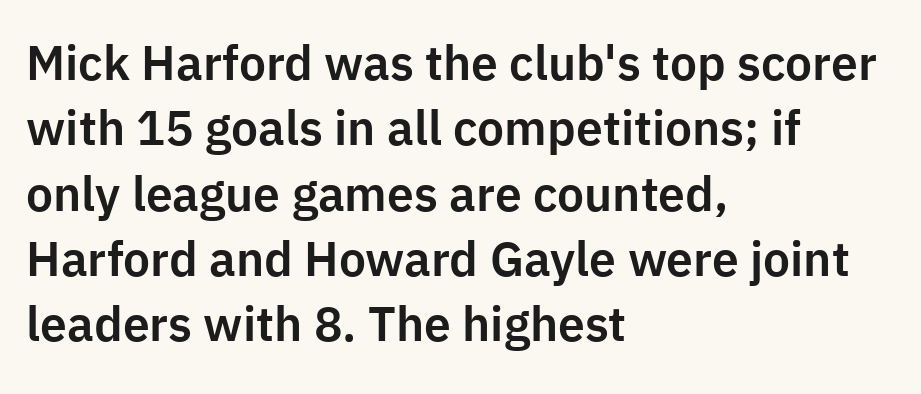
{"serif": "no", "italic": "no", "width": "normal", "stroke_contrast": "low", "x_height": "medium", "monospaced": "no", "underline": "no", "align": "left", "line_spacing": "normal", "line_spacing_ratio": 1.36, "letter_spacing": "normal", "letter_spacing_em": 0.0, "glyph_px": 48}
